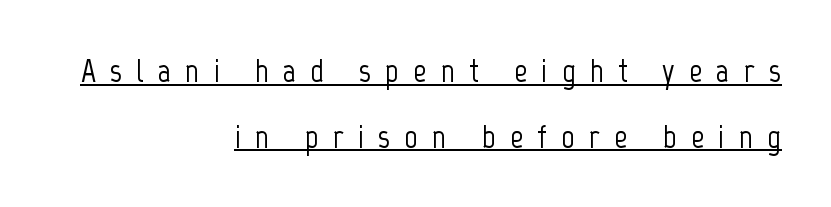
The image shows 33 px condensed sans-serif type, upright; set right-aligned, loose line spacing (1.99x), unusually wide letter spacing (+0.43 em), underlined; low stroke contrast and a medium x-height.
